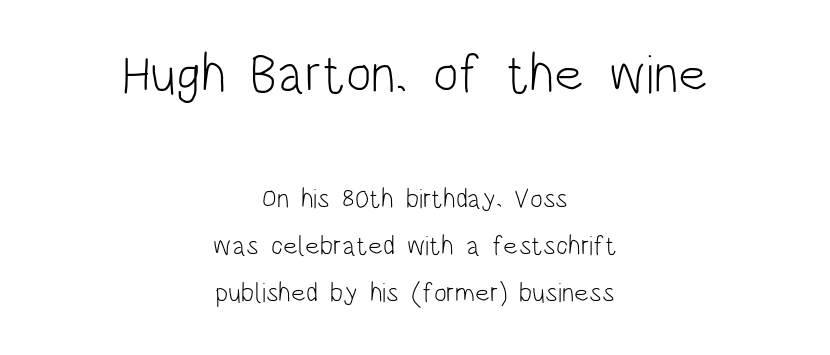
The image shows 54 px light, condensed sans-serif type, upright; set centered, line spacing 1.75x, normal letter spacing, not underlined; the first (top) block is 2.0x larger; low stroke contrast and a large x-height.
